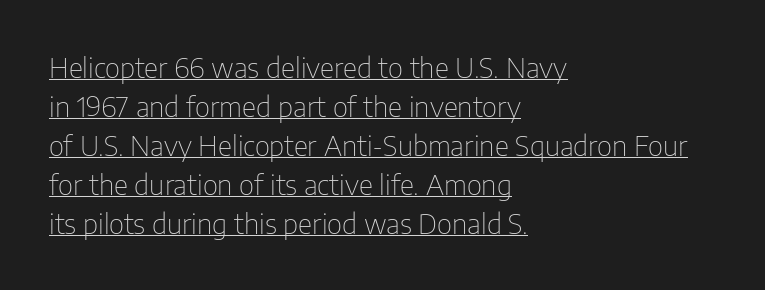
Classification — sans serif. Compared with a centered layout, this one pins lines to the left instead. Italic? Not at all — the glyphs are vertical. Notice how a bar underscores the lettering throughout. No extra tracking has been applied to these lines. The leading is moderate, giving the passage an even texture.
